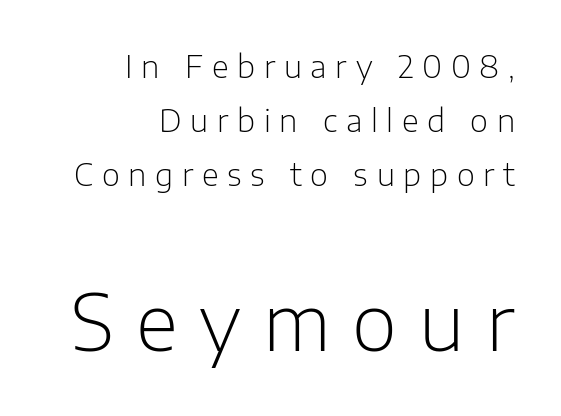
The image shows 78 px light sans-serif type, upright; set right-aligned, line spacing 1.74x, unusually wide letter spacing (+0.28 em), not underlined; the second (bottom) block is 2.52x larger; low stroke contrast and a medium x-height.
